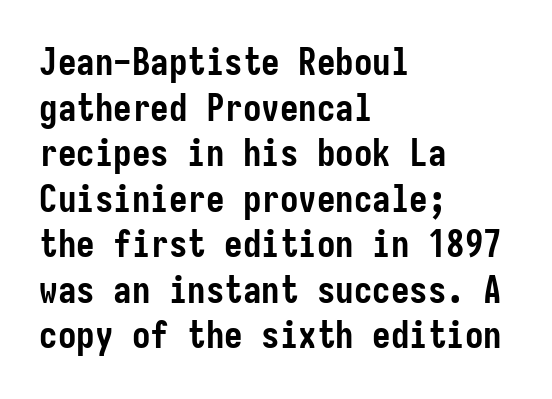
The image shows 37 px semibold, condensed sans-serif type, upright; set left-aligned, line spacing 1.23x, normal letter spacing, not underlined; low stroke contrast and a medium x-height.
